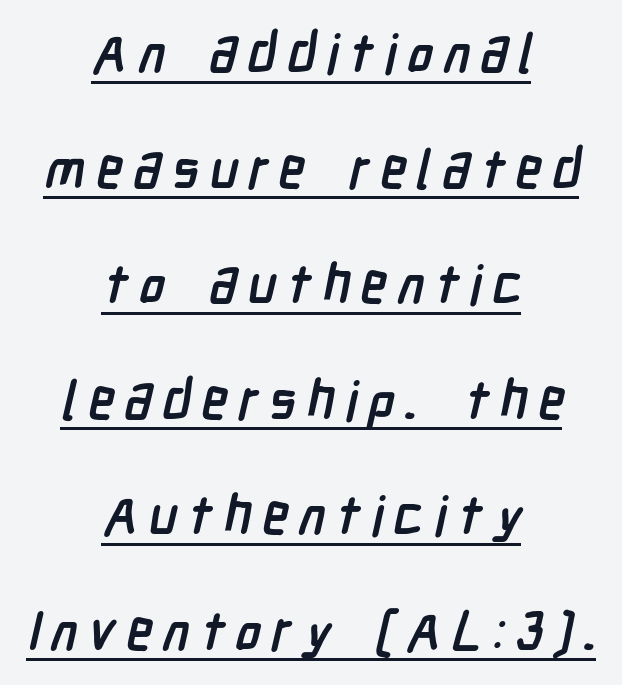
Q: Is the text bold? A: Yes.
Q: Is the typeface a serif or a sans-serif typeface? A: Sans-serif.
Q: Is the text underlined? A: Yes.
Q: How is the paragraph aligned? A: Centered.
Q: Is the spacing between lines tight, normal or loose? A: Loose.
Q: Width (condensed, normal, or wide)? A: Condensed.
Q: Stroke contrast? A: Low.
Q: x-height? A: Medium.
Q: Monospaced? A: No.
